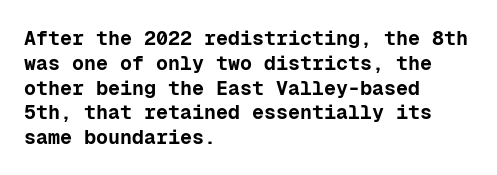
The image shows 20 px bold type, upright; set left-aligned, line spacing 1.24x, normal letter spacing, not underlined.
